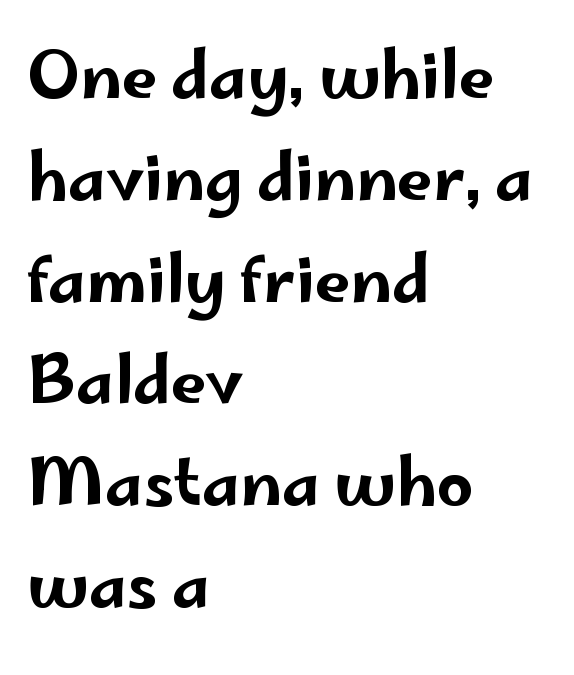
Q: Is the text italic (slanted)? A: No, it is upright.
Q: Is the typeface a serif or a sans-serif typeface? A: Sans-serif.
Q: Is the text underlined? A: No.
Q: How is the paragraph aligned? A: Left-aligned.
Q: Is the spacing between letters normal or unusually wide? A: Normal.
Q: Is the spacing between lines tight, normal or loose? A: Normal.
Q: Width (condensed, normal, or wide)? A: Wide.
Q: Stroke contrast? A: Low.
Q: x-height? A: Small.
Q: Monospaced? A: No.
